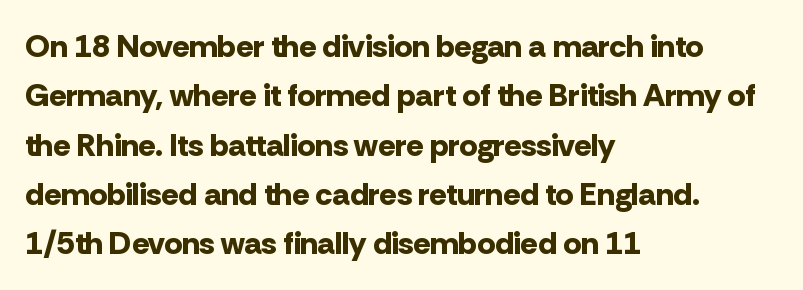
The image shows 32 px bold sans-serif type, upright; set left-aligned, normal line spacing (1.54x), normal letter spacing, not underlined; low stroke contrast and a medium x-height.
